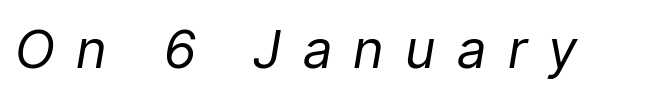
{"italic": "yes", "lean": "right", "slant_degrees": 9, "bold": "no", "weight": "regular", "width": "condensed", "stroke_contrast": "low", "x_height": "medium", "monospaced": "no", "underline": "no", "letter_spacing": "wide", "letter_spacing_em": 0.44, "glyph_px": 53}
